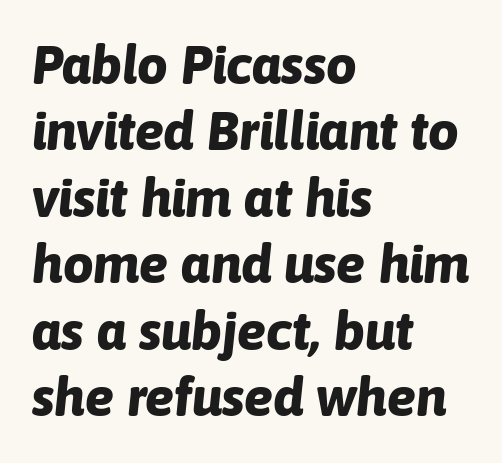
{"italic": "yes", "lean": "right", "slant_degrees": 6, "bold": "yes", "weight": "bold", "width": "normal", "stroke_contrast": "low", "x_height": "medium", "monospaced": "no", "underline": "no", "align": "left", "line_spacing_ratio": 1.23, "letter_spacing": "normal", "letter_spacing_em": 0.0, "glyph_px": 54}
